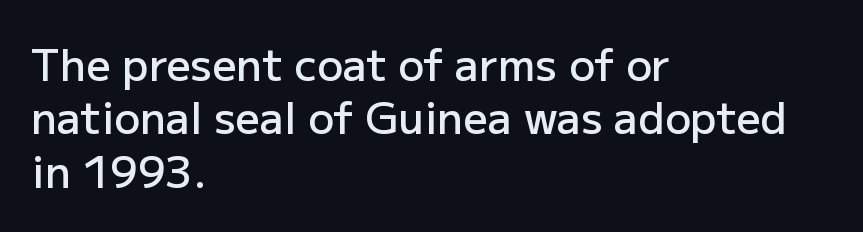
{"serif": "no", "italic": "no", "bold": "semi", "weight": "semibold", "width": "normal", "stroke_contrast": "low", "x_height": "medium", "monospaced": "no", "underline": "no", "align": "left", "line_spacing_ratio": 1.24, "letter_spacing": "normal", "letter_spacing_em": 0.0, "glyph_px": 43}
